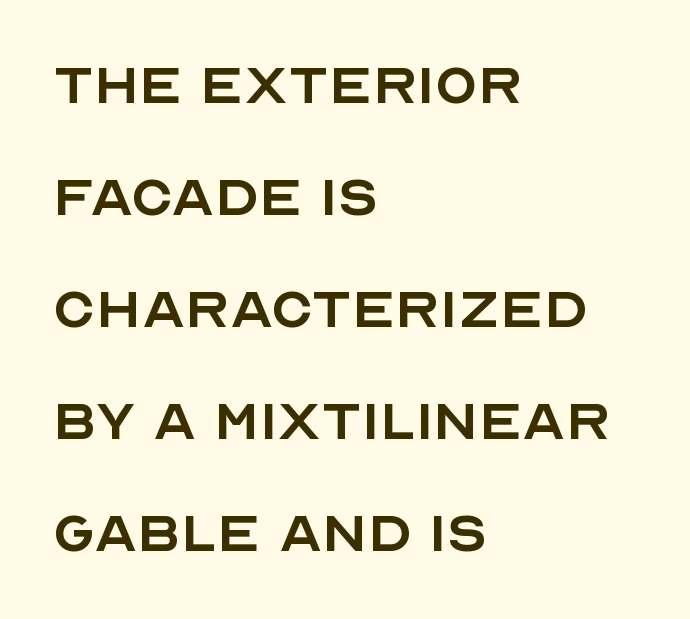
{"serif": "no", "italic": "no", "bold": "no", "weight": "regular", "width": "normal", "x_height": "large", "monospaced": "no", "underline": "no", "align": "left", "line_spacing": "normal", "line_spacing_ratio": 1.6, "letter_spacing": "normal", "letter_spacing_em": 0.0, "glyph_px": 70}
